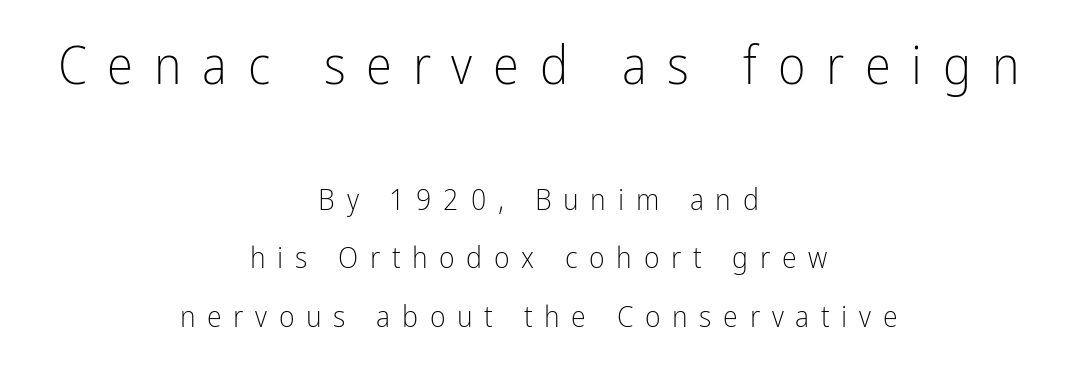
Serif or sans? Sans — the stroke terminals are bare. No extra ink here — the face is not bold. These lines have a slow, spaced-out rhythm from letter to letter. The paragraph shown floats in the horizontal middle. Vertical strokes here are truly vertical.
